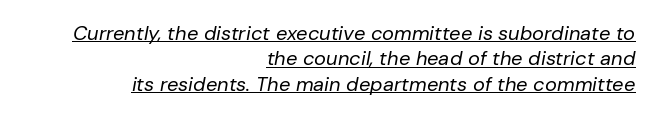
The image shows 20 px text type, italic (leaning right); set right-aligned, normal line spacing (1.27x), normal letter spacing, underlined.
